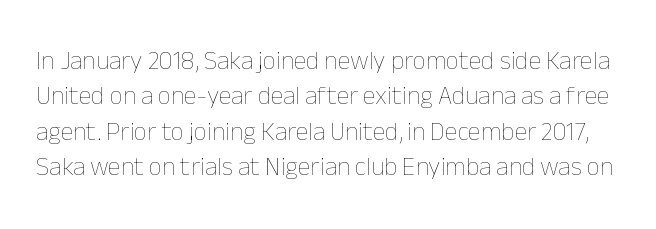
Q: Is the text bold? A: No.
Q: Is the text italic (slanted)? A: No, it is upright.
Q: Is the text underlined? A: No.
Q: Is the spacing between letters normal or unusually wide? A: Normal.
Q: Is the spacing between lines tight, normal or loose? A: Normal.
